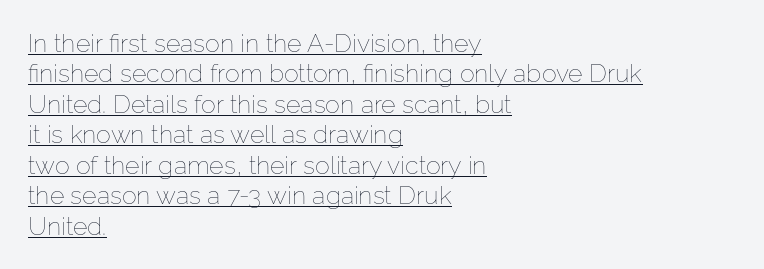
One-word summary of the alignment: left. The weight would be labelled regular, book, light, or lighter still. Decoration check: the copy is underlined. You could call the tracking neutral — neither tight nor loose. These lines were composed using upright roman letters.
